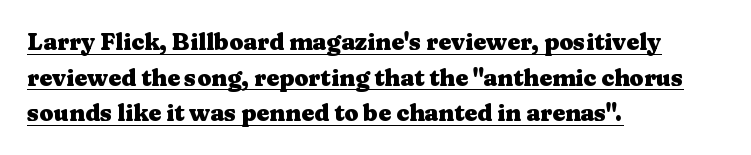
The image shows 23 px bold type, upright; set left-aligned, normal line spacing (1.55x), normal letter spacing, underlined.
